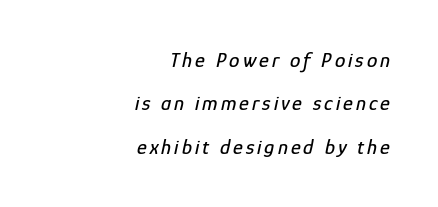
The gap between lines stays unmarked. Rows of type keep a wide berth in the vertical direction. Visually the block forms a straight wall on the right and a jagged coastline on the left. Observe the lean: these are italic letterforms.
